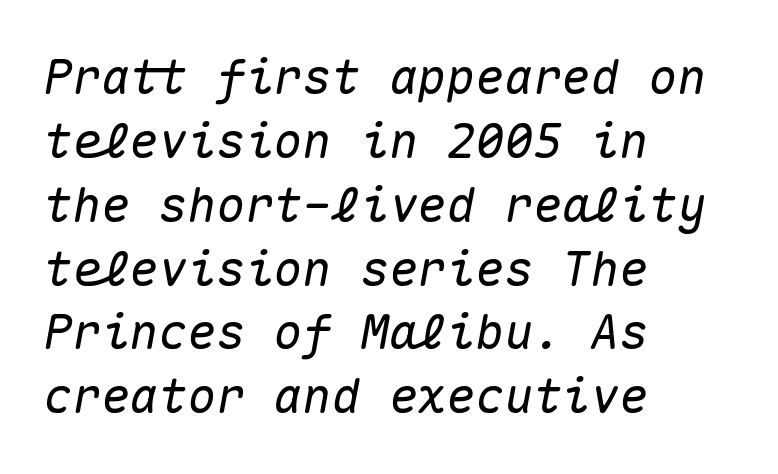
Q: Is the text italic (slanted)? A: Yes, it leans right by about 10 degrees.
Q: Is the text underlined? A: No.
Q: How is the paragraph aligned? A: Left-aligned.
Q: Is the spacing between letters normal or unusually wide? A: Normal.
Q: Is the spacing between lines tight, normal or loose? A: Normal.
Q: Width (condensed, normal, or wide)? A: Normal.
Q: Stroke contrast? A: Medium.
Q: x-height? A: Medium.
Q: Monospaced? A: Yes.
